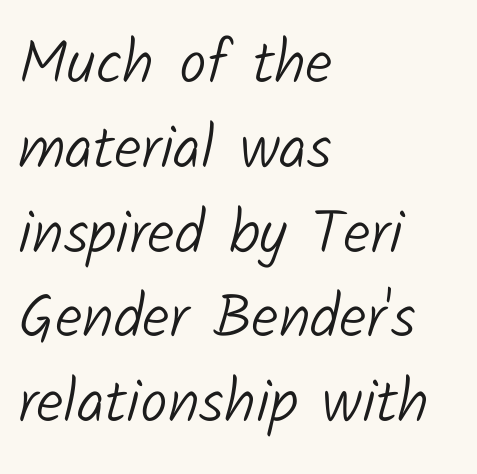
The image shows 61 px light sans-serif type; set left-aligned, normal line spacing (1.39x), normal letter spacing, not underlined; low stroke contrast and a medium x-height.
